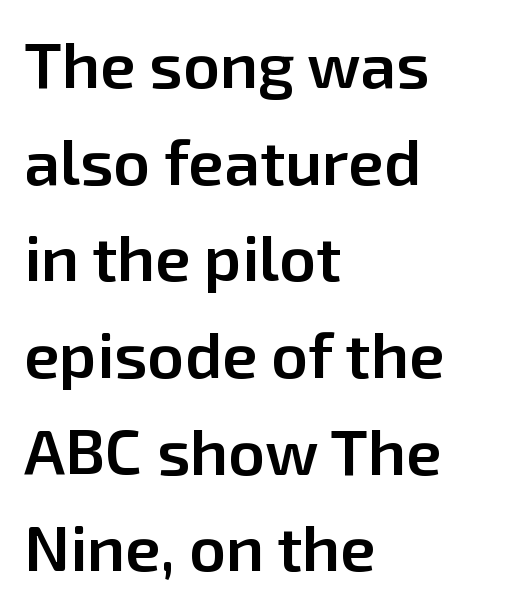
The image shows 64 px semibold sans-serif type, upright; set left-aligned, normal line spacing (1.51x), normal letter spacing, not underlined; low stroke contrast and a medium x-height.
